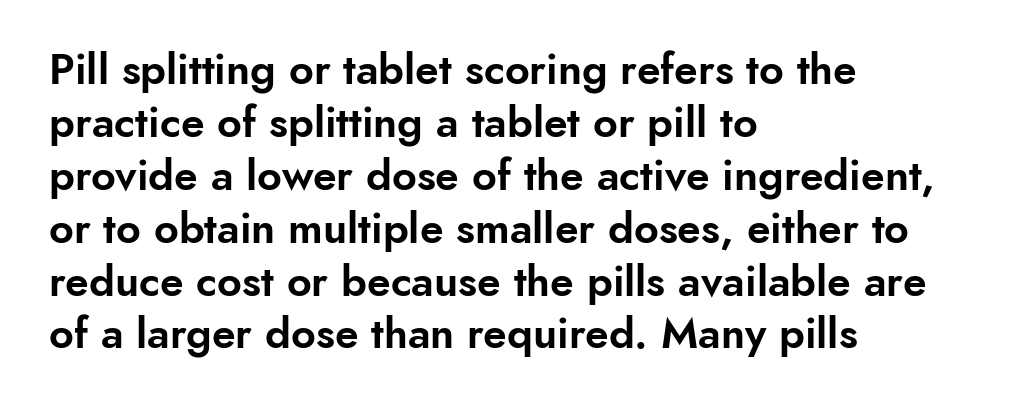
How are the letters spaced? Ordinarily, with no added tracking. This rendering uses left alignment, leaving the right contour irregular. This sample has the flowing, uneven cadence of proportional lettering. No word sits above an underline. Serif or sans? Sans — the stroke terminals are bare.
